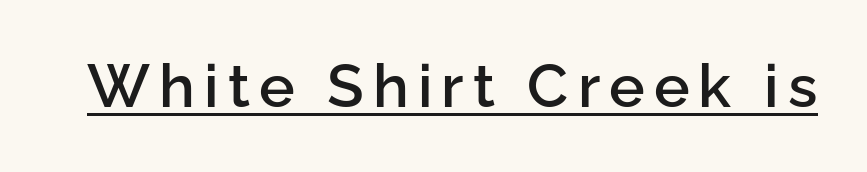
The image shows 60 px semibold sans-serif type, upright; set underlined; low stroke contrast and a medium x-height.
